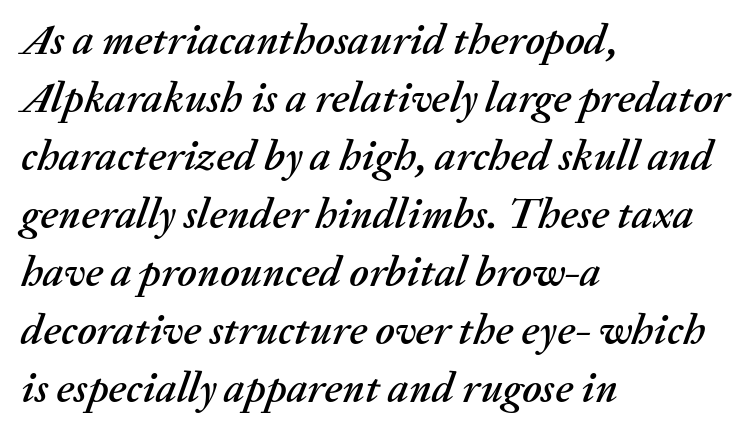
{"italic": "yes", "lean": "right", "slant_degrees": 20, "width": "normal", "stroke_contrast": "medium", "x_height": "medium", "monospaced": "no", "underline": "no", "align": "left", "line_spacing": "normal", "line_spacing_ratio": 1.35, "letter_spacing": "normal", "letter_spacing_em": 0.0, "glyph_px": 43}
